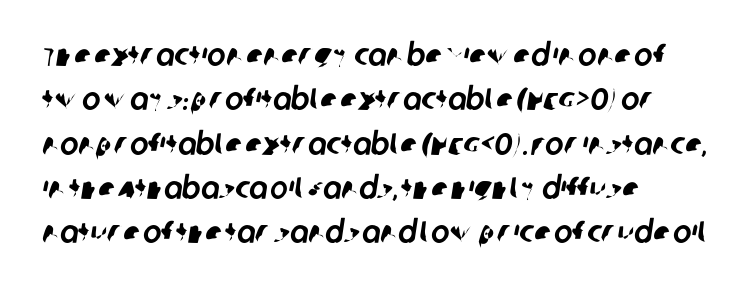
{"serif": "no", "width": "normal", "stroke_contrast": "low", "x_height": "large", "monospaced": "no", "underline": "no", "align": "left", "line_spacing": "normal", "line_spacing_ratio": 1.43, "letter_spacing": "normal", "letter_spacing_em": 0.0, "glyph_px": 31}
